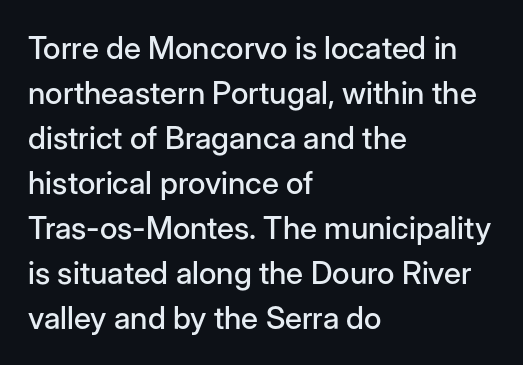
The image shows 31 px sans-serif type, upright; set left-aligned, normal line spacing (1.45x), normal letter spacing, not underlined; low stroke contrast and a medium x-height.
